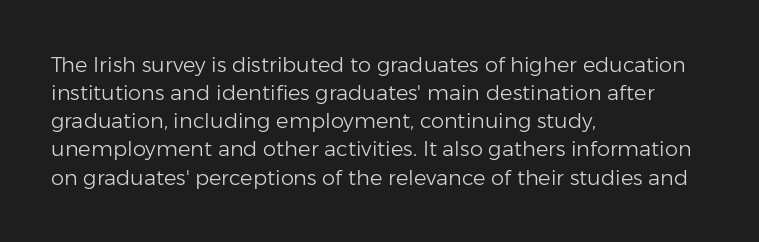
Visually the block forms a straight wall on the left and a jagged coastline on the right. Style check: upright. Bold? No — there's no thickening of the strokes. Notice how descenders clear the ascenders below comfortably — that's standard leading. Each word holds together tightly as a unit, with standard inter-letter gaps.
